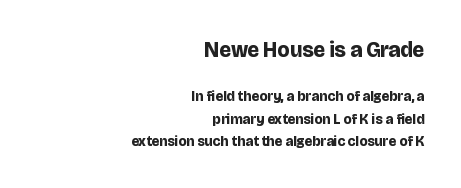
The image shows 21 px bold type, upright; set right-aligned, normal line spacing (1.6x), normal letter spacing, not underlined; the first (top) block is 1.5x larger.
